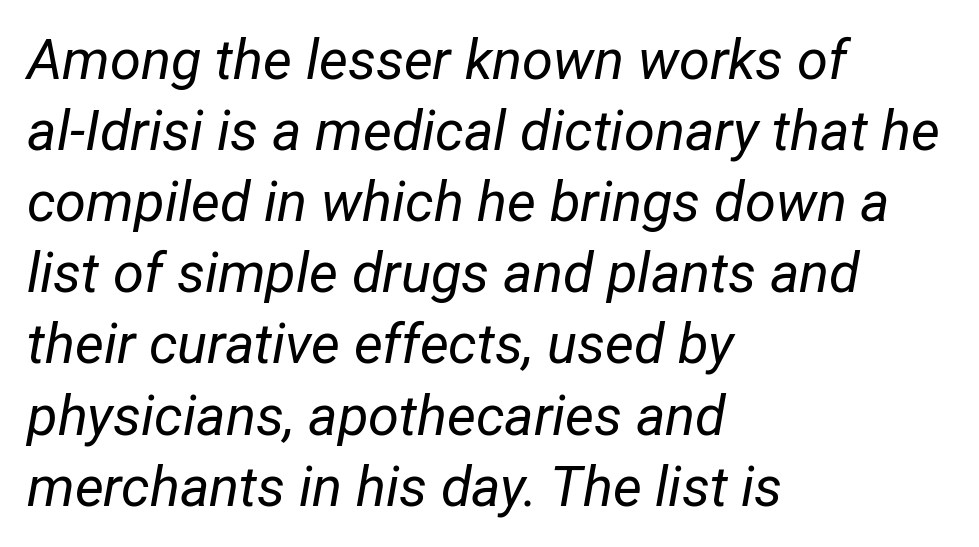
The image shows 56 px regular-weight, condensed type, italic (leaning right); set left-aligned, normal line spacing (1.27x), normal letter spacing, not underlined; low stroke contrast and a medium x-height.
